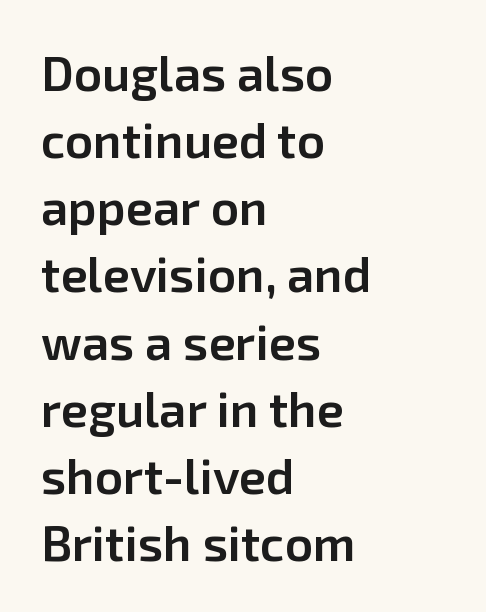
Q: Is the text bold? A: Semi-bold.
Q: Is the text italic (slanted)? A: No, it is upright.
Q: Is the typeface a serif or a sans-serif typeface? A: Sans-serif.
Q: Is the text underlined? A: No.
Q: How is the paragraph aligned? A: Left-aligned.
Q: Is the spacing between letters normal or unusually wide? A: Normal.
Q: Is the spacing between lines tight, normal or loose? A: Normal.
Q: Width (condensed, normal, or wide)? A: Normal.
Q: Stroke contrast? A: Low.
Q: x-height? A: Medium.
Q: Monospaced? A: No.
